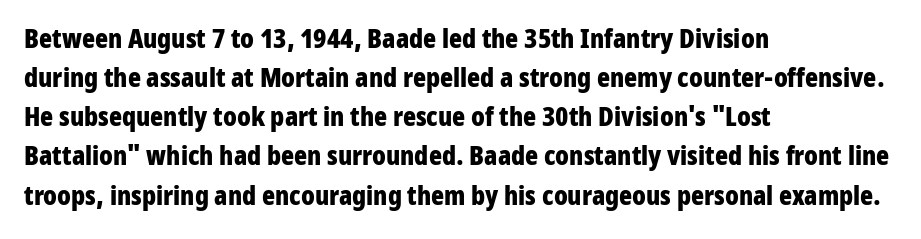
Q: Is the text bold? A: Yes.
Q: Is the text italic (slanted)? A: No, it is upright.
Q: Is the text underlined? A: No.
Q: How is the paragraph aligned? A: Left-aligned.
Q: Is the spacing between letters normal or unusually wide? A: Normal.
Q: Is the spacing between lines tight, normal or loose? A: Normal.
